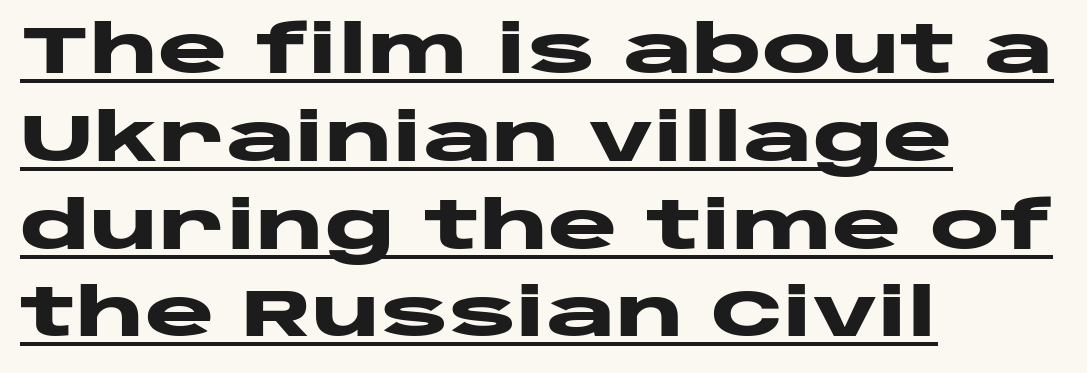
Q: Is the text bold? A: Yes.
Q: Is the text italic (slanted)? A: No, it is upright.
Q: Is the typeface a serif or a sans-serif typeface? A: Sans-serif.
Q: Is the text underlined? A: Yes.
Q: How is the paragraph aligned? A: Left-aligned.
Q: Is the spacing between letters normal or unusually wide? A: Normal.
Q: Is the spacing between lines tight, normal or loose? A: Normal.
Q: Width (condensed, normal, or wide)? A: Wide.
Q: Stroke contrast? A: Low.
Q: x-height? A: Large.
Q: Monospaced? A: No.
